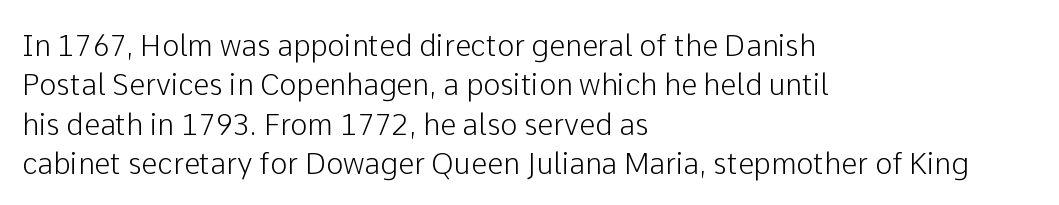
Q: Is the text italic (slanted)? A: No, it is upright.
Q: Is the typeface a serif or a sans-serif typeface? A: Sans-serif.
Q: Is the text underlined? A: No.
Q: How is the paragraph aligned? A: Left-aligned.
Q: Is the spacing between letters normal or unusually wide? A: Normal.
Q: Is the spacing between lines tight, normal or loose? A: Normal.
Q: Width (condensed, normal, or wide)? A: Normal.
Q: Stroke contrast? A: Low.
Q: x-height? A: Medium.
Q: Monospaced? A: No.
